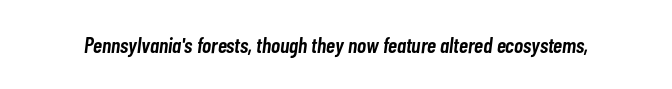
These lines carry some extra weight — a demibold, not a full bold. Honestly, the letter spacing is just normal — you wouldn't notice it. The whole block is typeset with a tilt. Quick note: underline off.
